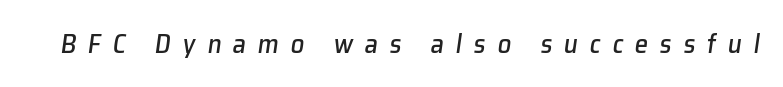
Q: Is the text italic (slanted)? A: Yes, it leans right by about 8 degrees.
Q: Is the text underlined? A: No.
Q: Is the spacing between letters normal or unusually wide? A: Unusually wide.
